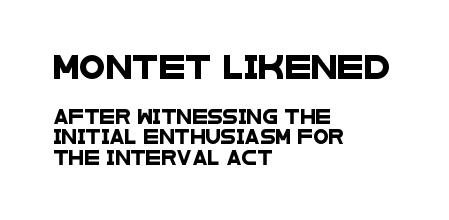
{"underline": "no", "align": "left", "line_spacing": "normal", "line_spacing_ratio": 1.48, "letter_spacing": "normal", "letter_spacing_em": 0.0, "larger_block": "first", "size_ratio": 1.71, "glyph_px": 24}
